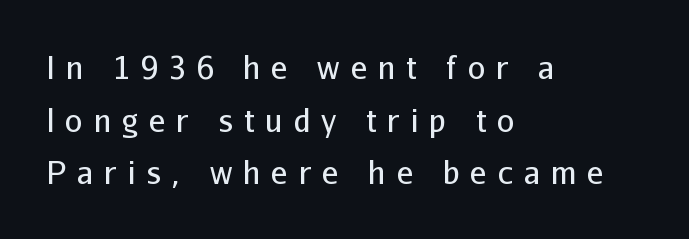
Q: Is the text bold? A: No.
Q: Is the text italic (slanted)? A: No, it is upright.
Q: Is the typeface a serif or a sans-serif typeface? A: Sans-serif.
Q: Is the text underlined? A: No.
Q: How is the paragraph aligned? A: Left-aligned.
Q: Is the spacing between letters normal or unusually wide? A: Unusually wide.
Q: Is the spacing between lines tight, normal or loose? A: Normal.
Q: Width (condensed, normal, or wide)? A: Normal.
Q: Stroke contrast? A: Low.
Q: x-height? A: Medium.
Q: Monospaced? A: No.
